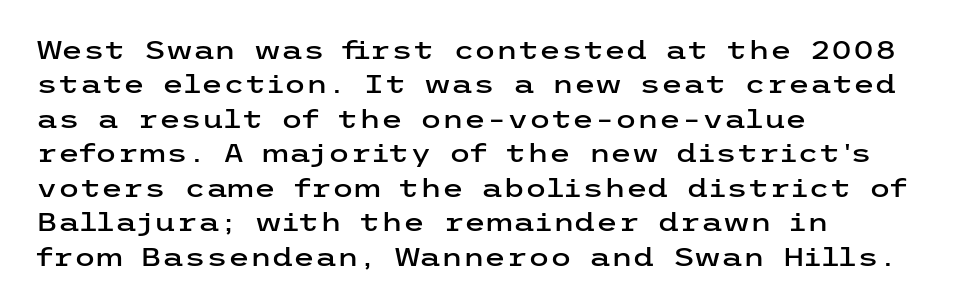
Style check: upright. All the whitespace from short lines collects on the right. Rule under the text: the space is simply empty. Leading matches the norm, producing a regular column.
